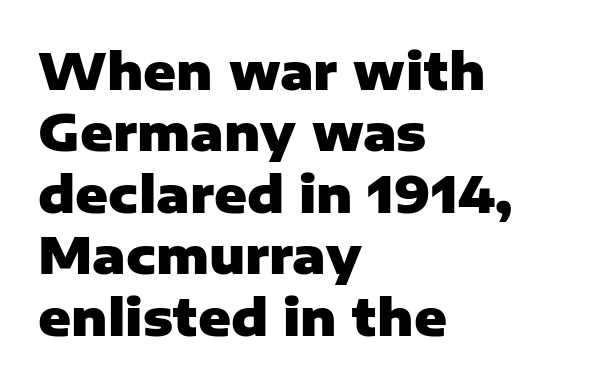
You can tell from the bare stems that sans-serif type was used. The passage is arranged the way most books set body copy — flush left. Proportional: the letters do not fall into vertical columns. A typesetter would mark this as roman, not italic. Here the glyphs are tracked normally, forming tight word shapes. This rendering features lettering with no underline.
